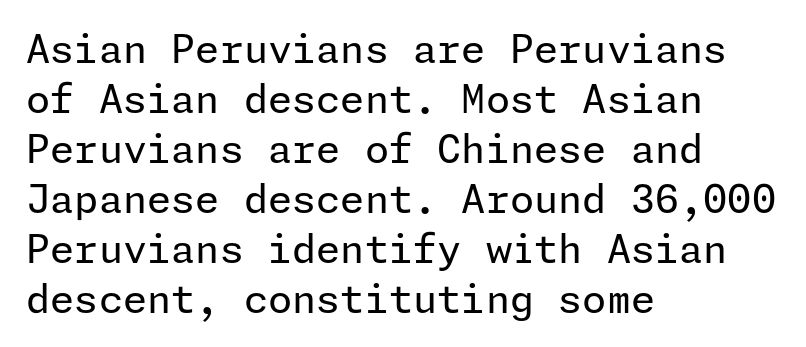
You can tell it's not italic because the verticals are truly vertical. Here the glyphs are tracked normally, forming tight word shapes. The text block is weighted toward the left margin, trailing off unevenly rightward. This block has exactly the height ordinary leading produces.
